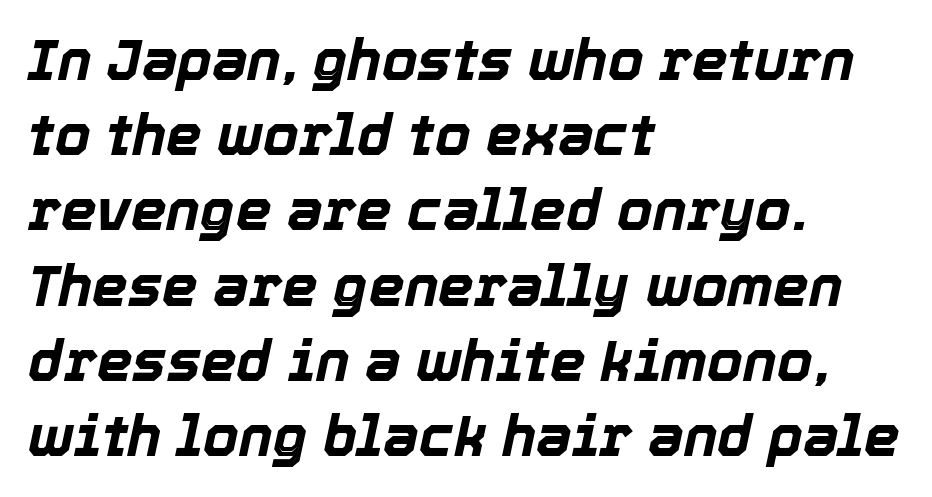
The image shows 57 px bold type, italic (leaning right); set left-aligned, normal line spacing (1.32x), normal letter spacing, not underlined; a medium x-height.
